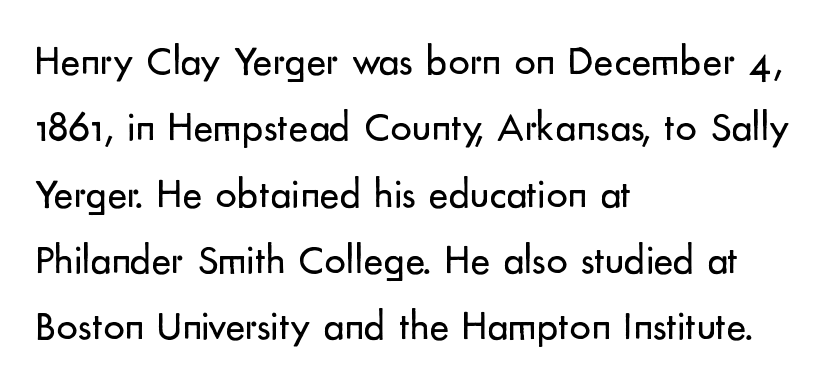
The space directly below the letters is spotless. Compared with typical paragraphs, the rows here are spaced about the same. The line texture is even and compact thanks to regular tracking. Posture: vertical. Stroke terminals: plain, sans-serif.
